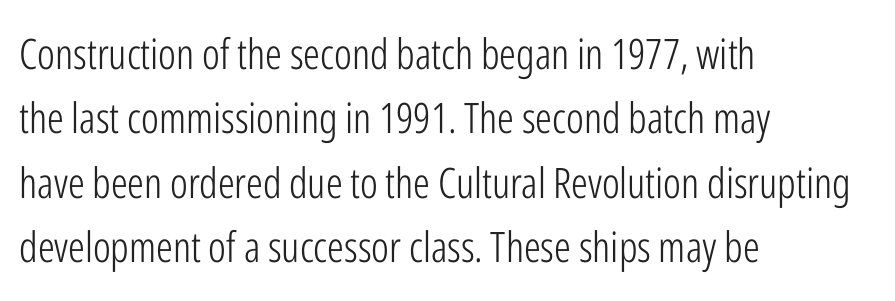
Q: Is the text bold? A: No.
Q: Is the text italic (slanted)? A: No, it is upright.
Q: Is the typeface a serif or a sans-serif typeface? A: Sans-serif.
Q: Is the text underlined? A: No.
Q: How is the paragraph aligned? A: Left-aligned.
Q: Is the spacing between letters normal or unusually wide? A: Normal.
Q: Is the spacing between lines tight, normal or loose? A: Normal.
Q: Width (condensed, normal, or wide)? A: Condensed.
Q: Stroke contrast? A: Low.
Q: x-height? A: Medium.
Q: Monospaced? A: No.
